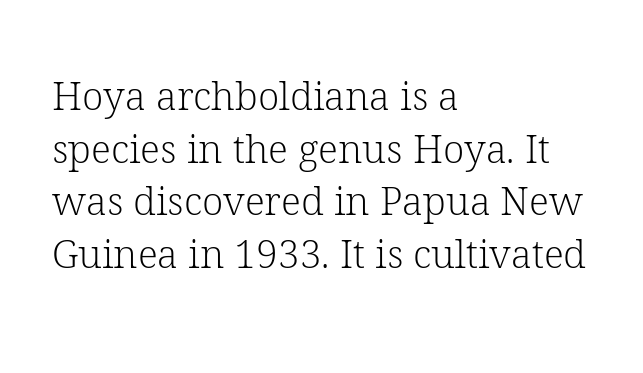
The image shows 39 px light serif type, upright; set left-aligned, normal line spacing (1.35x), normal letter spacing, not underlined; low stroke contrast and a medium x-height.
